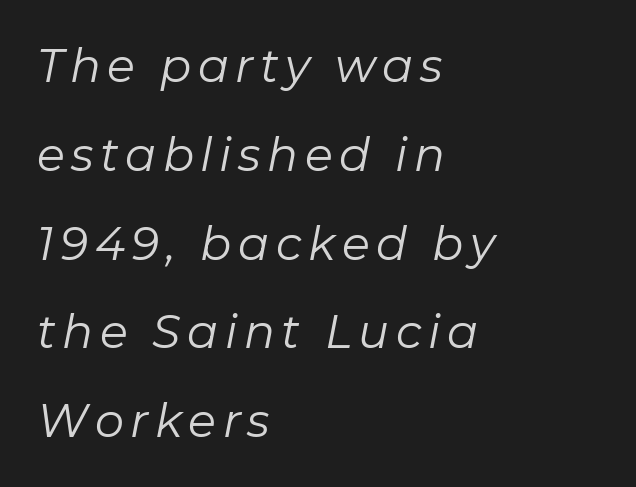
The image shows 46 px regular-weight type, italic (leaning right); set left-aligned, loose line spacing (1.93x), not underlined; low stroke contrast and a medium x-height.
